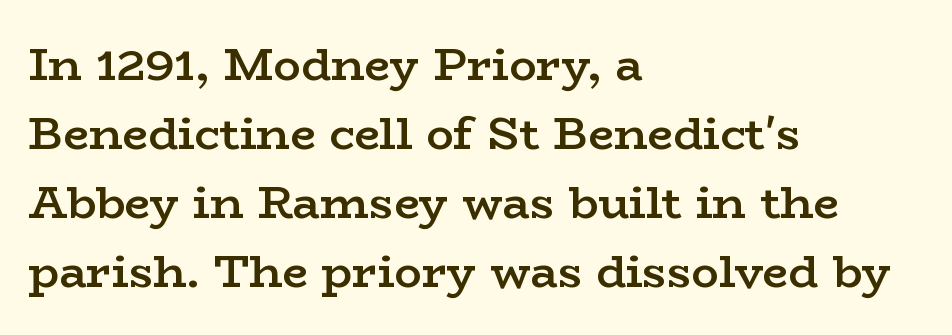
The image shows 46 px semibold, wide serif type, upright; set left-aligned, normal line spacing (1.5x), normal letter spacing, not underlined; low stroke contrast and a medium x-height.
